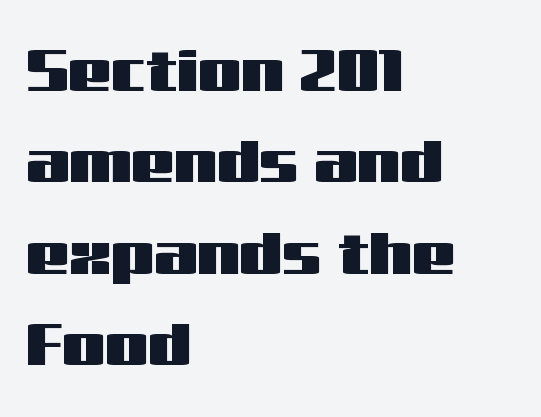
Does the leading feel generous? No, just average. The rendering uses natural spacing where letterforms have individual widths. The rendering anchors every line to the left-hand side. This sample uses an upright cut, with every glyph sitting square on the baseline. The letters carry no serifs — their stems end cleanly without finishing strokes.
